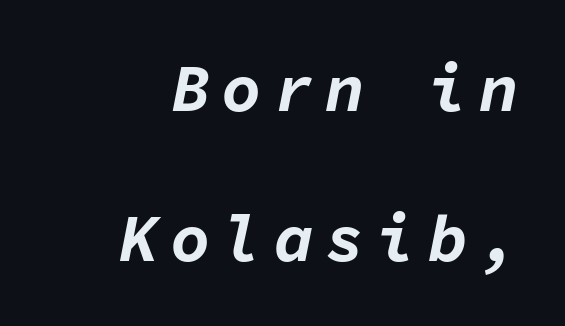
The image shows 66 px bold type, italic (leaning right), monospaced; set right-aligned, loose line spacing (2.27x), not underlined; low stroke contrast and a medium x-height.
